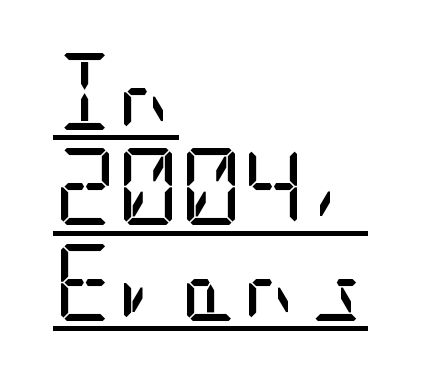
{"serif": "no", "italic": "no", "bold": "no", "weight": "regular", "width": "condensed", "stroke_contrast": "low", "x_height": "large", "underline": "yes", "align": "left", "line_spacing_ratio": 1.24, "letter_spacing": "normal", "letter_spacing_em": 0.0, "glyph_px": 77}
